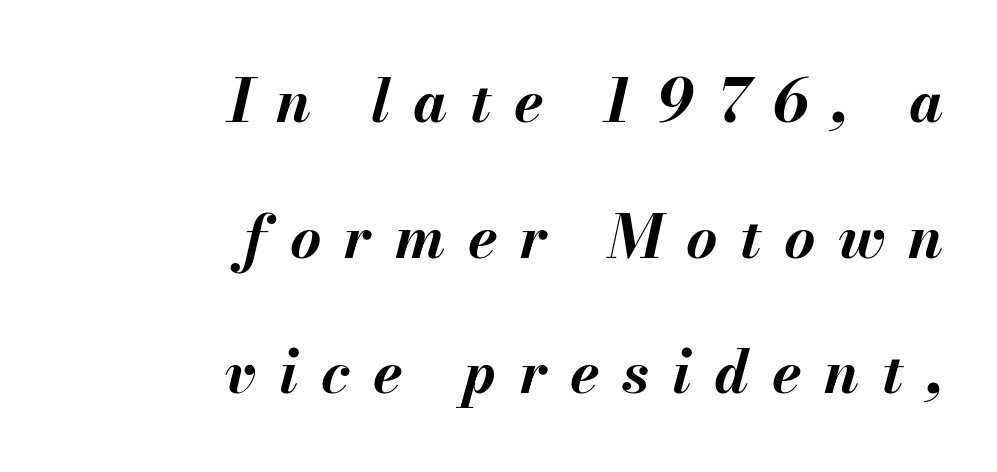
Each letter keeps its own natural width here, so spacing adapts to shape. A student would call this right alignment; a typographer would say flush right, rag left. Does the weight exceed regular? Yes, all the way to bold. The face used here is rendered with a markedly widened letterfit. Underlining? Definitely not there.
